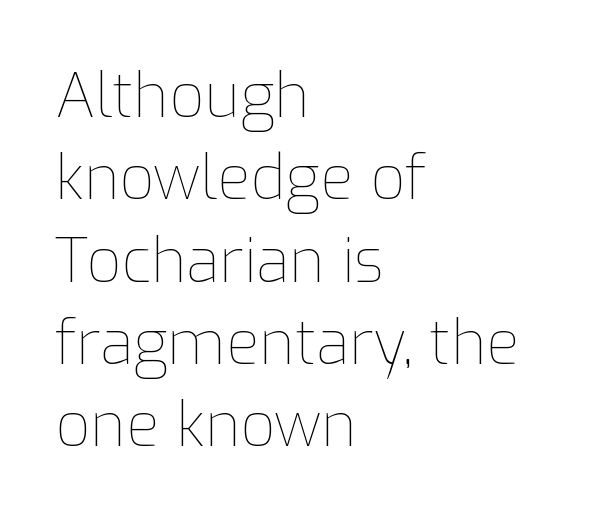
The image shows 61 px thin type, upright; set left-aligned, normal line spacing (1.35x), normal letter spacing, not underlined; low stroke contrast and a medium x-height.
